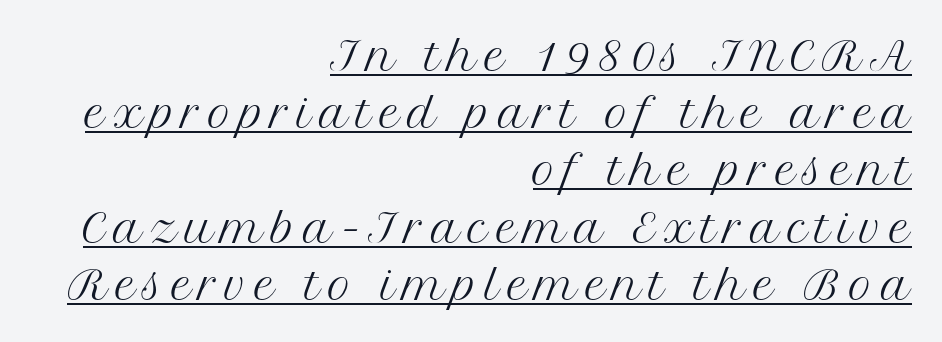
{"serif": "yes", "bold": "no", "weight": "regular", "width": "normal", "stroke_contrast": "medium", "x_height": "medium", "monospaced": "no", "underline": "yes", "align": "right", "line_spacing": "normal", "line_spacing_ratio": 1.43, "glyph_px": 40}
